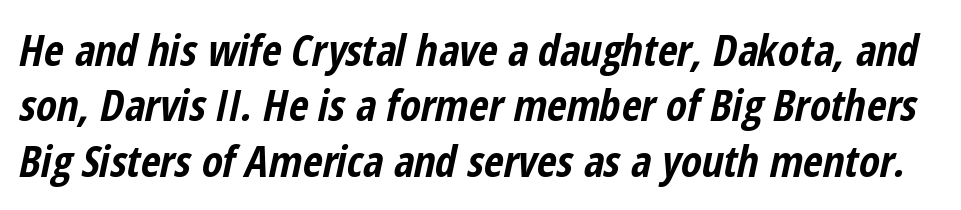
The image shows 43 px bold, condensed type, italic (leaning right); set normal line spacing (1.29x), normal letter spacing, not underlined; low stroke contrast and a medium x-height.
